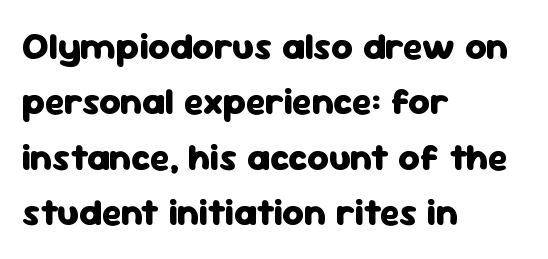
{"serif": "no", "italic": "no", "bold": "yes", "weight": "heavy", "width": "normal", "stroke_contrast": "low", "x_height": "medium", "monospaced": "no", "underline": "no", "align": "left", "line_spacing": "normal", "line_spacing_ratio": 1.5, "letter_spacing": "normal", "letter_spacing_em": 0.0, "glyph_px": 37}
